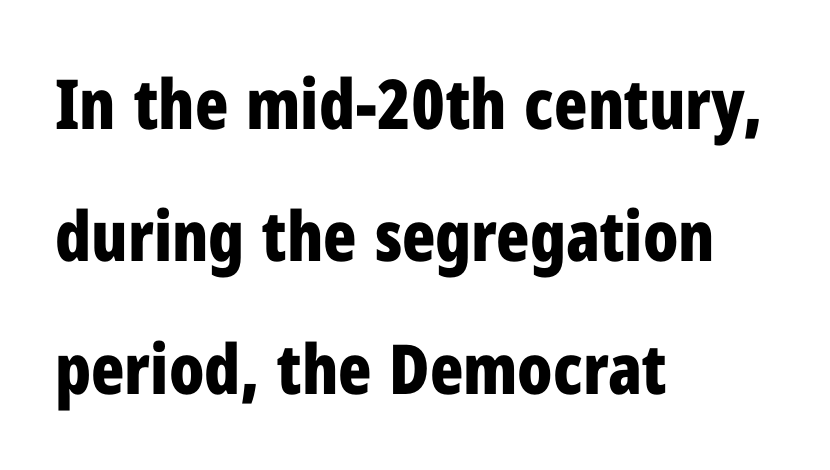
The image shows 69 px bold, condensed sans-serif type, upright; set left-aligned, loose line spacing (1.92x), normal letter spacing, not underlined; low stroke contrast and a medium x-height.
